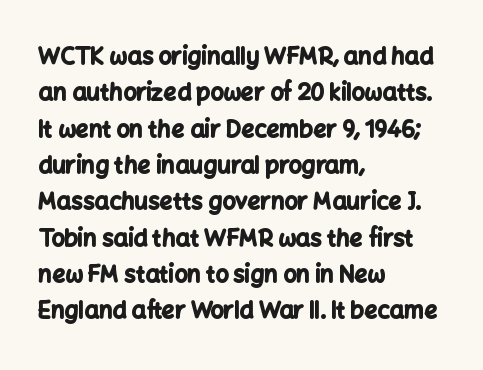
The image shows 23 px bold type, upright; set left-aligned, normal line spacing (1.58x), normal letter spacing, not underlined.
